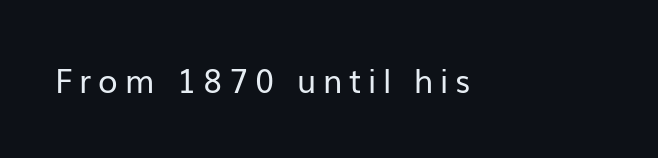
Q: Is the text bold? A: No.
Q: Is the text italic (slanted)? A: No, it is upright.
Q: Is the typeface a serif or a sans-serif typeface? A: Sans-serif.
Q: Is the text underlined? A: No.
Q: Is the spacing between letters normal or unusually wide? A: Unusually wide.
Q: Width (condensed, normal, or wide)? A: Normal.
Q: Stroke contrast? A: Low.
Q: x-height? A: Medium.
Q: Monospaced? A: No.
